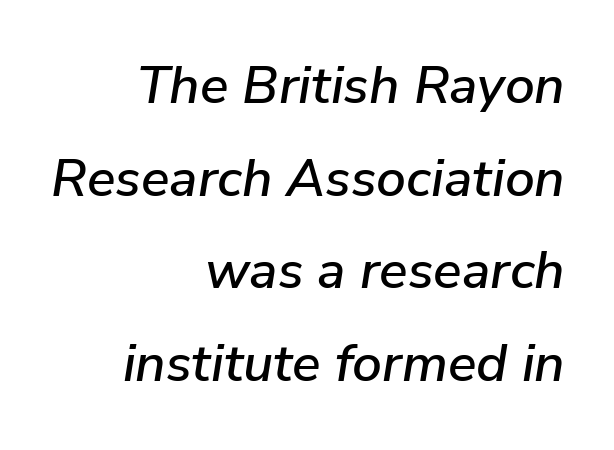
Q: Is the text italic (slanted)? A: Yes, it leans right by about 9 degrees.
Q: Is the text underlined? A: No.
Q: How is the paragraph aligned? A: Right-aligned.
Q: Is the spacing between letters normal or unusually wide? A: Normal.
Q: Width (condensed, normal, or wide)? A: Normal.
Q: Stroke contrast? A: Low.
Q: x-height? A: Medium.
Q: Monospaced? A: No.
